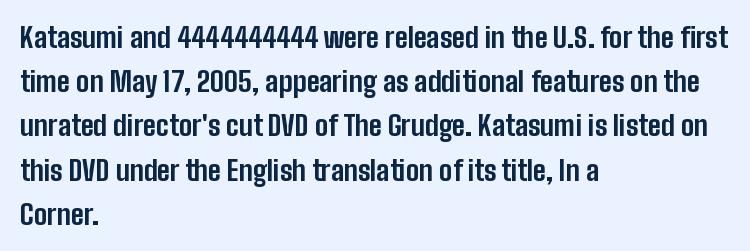
The image shows 28 px bold, condensed sans-serif type, upright; set left-aligned, normal line spacing (1.58x), normal letter spacing, not underlined; low stroke contrast and a medium x-height.
